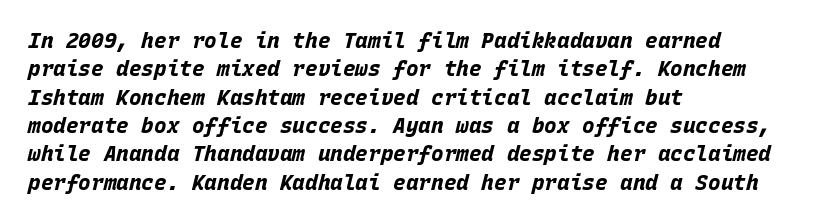
{"italic": "yes", "lean": "right", "slant_degrees": 15, "bold": "yes", "underline": "no", "align": "left", "line_spacing": "normal", "line_spacing_ratio": 1.35, "letter_spacing": "normal", "letter_spacing_em": 0.0, "glyph_px": 21}
